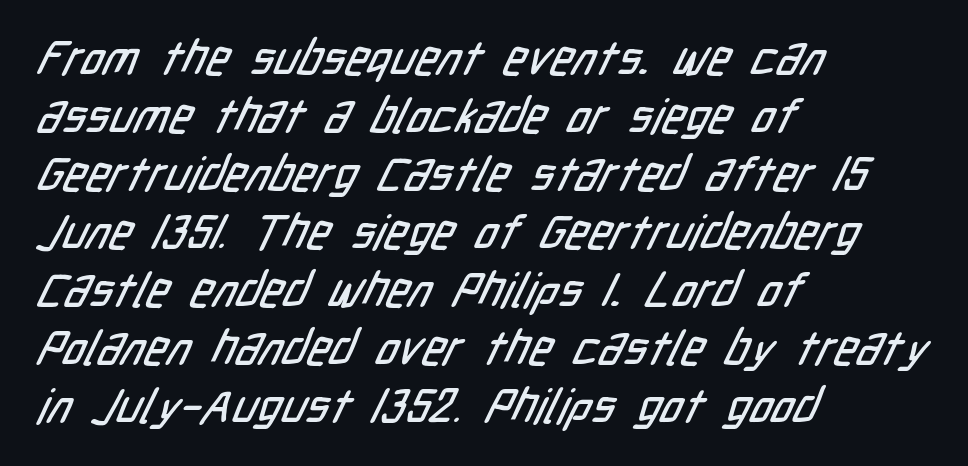
The image shows 48 px condensed sans-serif type; set left-aligned, line spacing 1.21x, normal letter spacing, not underlined; low stroke contrast and a medium x-height.
